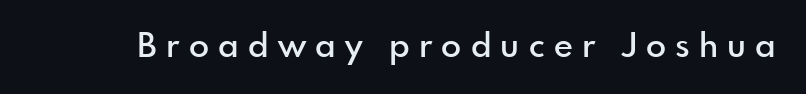
{"serif": "no", "italic": "no", "bold": "semi", "weight": "semibold", "width": "normal", "x_height": "small", "monospaced": "no", "underline": "no", "letter_spacing": "wide", "letter_spacing_em": 0.28, "glyph_px": 33}
